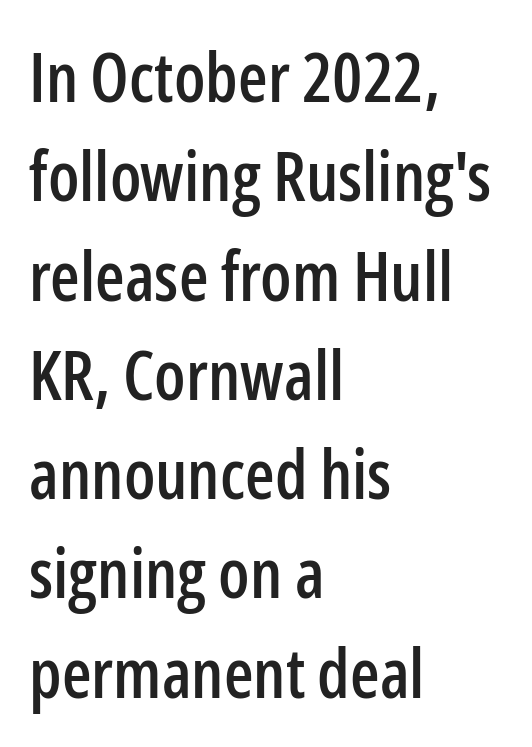
The image shows 68 px condensed sans-serif type, upright; set left-aligned, normal line spacing (1.46x), normal letter spacing, not underlined; low stroke contrast and a medium x-height.
